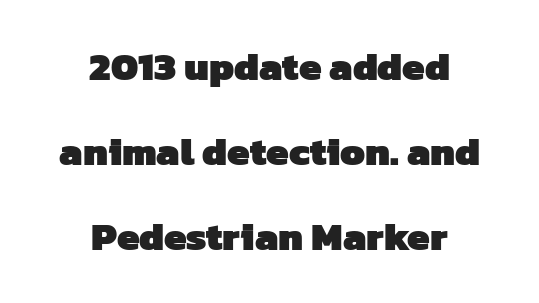
The image shows 40 px heavy sans-serif type; set centered, loose line spacing (2.13x), normal letter spacing, not underlined; low stroke contrast and a medium x-height.
